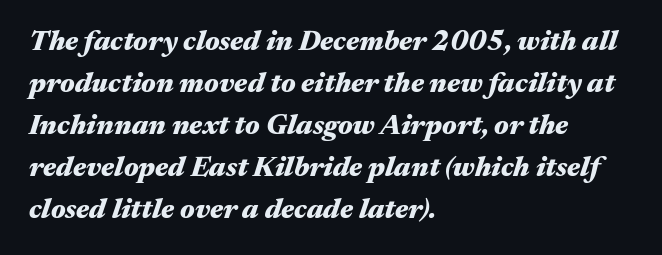
Q: Is the text bold? A: Yes.
Q: Is the text italic (slanted)? A: Yes, it leans right by about 17 degrees.
Q: Is the text underlined? A: No.
Q: How is the paragraph aligned? A: Left-aligned.
Q: Is the spacing between letters normal or unusually wide? A: Normal.
Q: Is the spacing between lines tight, normal or loose? A: Normal.
Q: Width (condensed, normal, or wide)? A: Wide.
Q: Stroke contrast? A: Medium.
Q: x-height? A: Medium.
Q: Monospaced? A: No.
